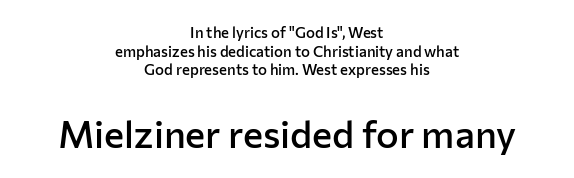
Size hierarchy here favors the trailing block over the leading one. One-word summary of the alignment: center. Summary of vertical rhythm: regular, with standard interline spacing. On the weight axis this lands at semibold, roughly 600. Characters follow at the spacing the type designer built in.
